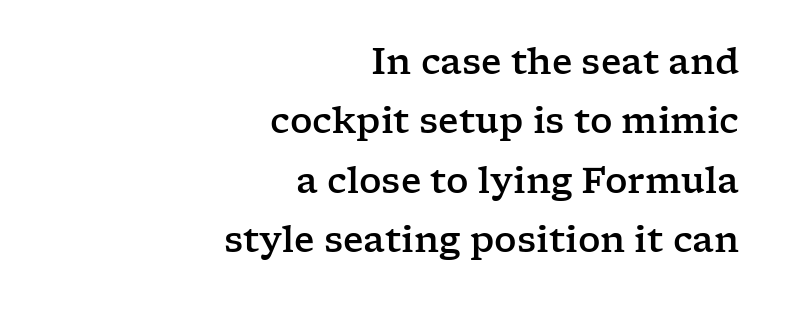
Q: Is the text italic (slanted)? A: No, it is upright.
Q: Is the typeface a serif or a sans-serif typeface? A: Serif.
Q: Is the text underlined? A: No.
Q: How is the paragraph aligned? A: Right-aligned.
Q: Is the spacing between letters normal or unusually wide? A: Normal.
Q: Is the spacing between lines tight, normal or loose? A: Normal.
Q: Width (condensed, normal, or wide)? A: Wide.
Q: Stroke contrast? A: Low.
Q: x-height? A: Medium.
Q: Monospaced? A: No.
